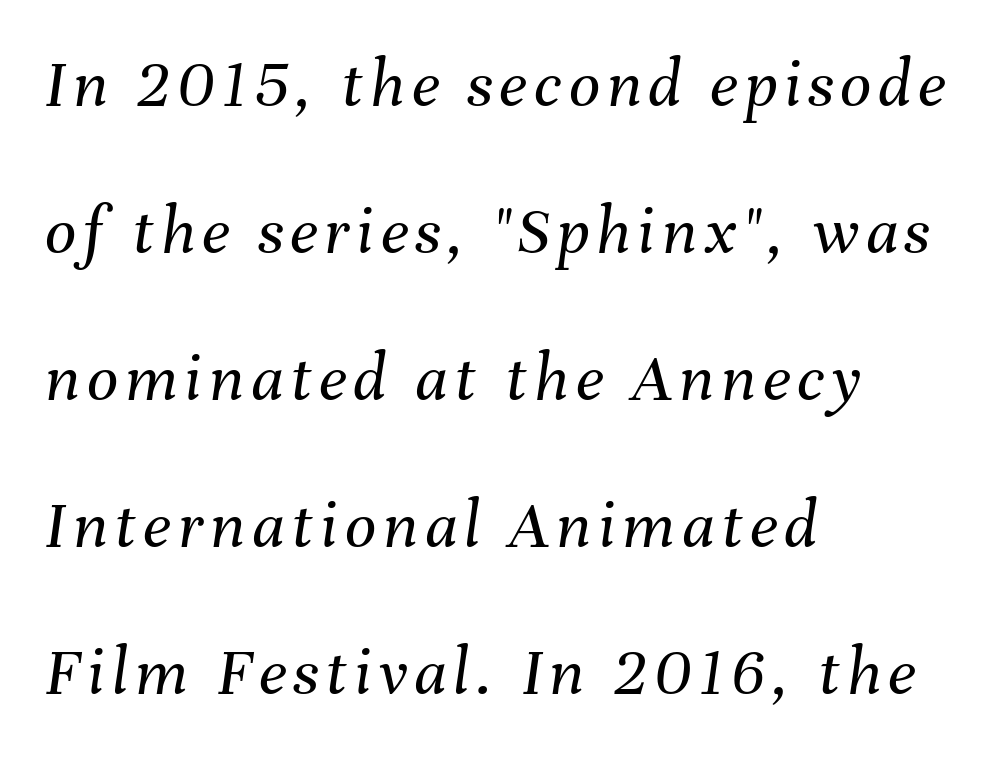
{"italic": "yes", "lean": "right", "slant_degrees": 8, "bold": "no", "weight": "regular", "width": "normal", "stroke_contrast": "medium", "x_height": "medium", "monospaced": "no", "underline": "no", "align": "left", "line_spacing": "loose", "line_spacing_ratio": 2.13, "glyph_px": 69}
